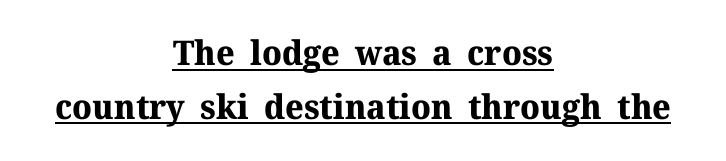
Q: Is the text bold? A: Yes.
Q: Is the text italic (slanted)? A: No, it is upright.
Q: Is the typeface a serif or a sans-serif typeface? A: Serif.
Q: Is the text underlined? A: Yes.
Q: How is the paragraph aligned? A: Centered.
Q: Is the spacing between letters normal or unusually wide? A: Normal.
Q: Is the spacing between lines tight, normal or loose? A: Normal.
Q: Width (condensed, normal, or wide)? A: Normal.
Q: Stroke contrast? A: Medium.
Q: x-height? A: Medium.
Q: Monospaced? A: No.
